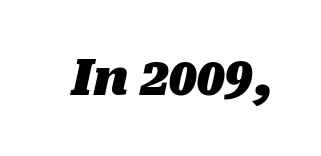
The image shows 50 px heavy type, italic (leaning right); set normal letter spacing, not underlined; medium stroke contrast and a medium x-height.
